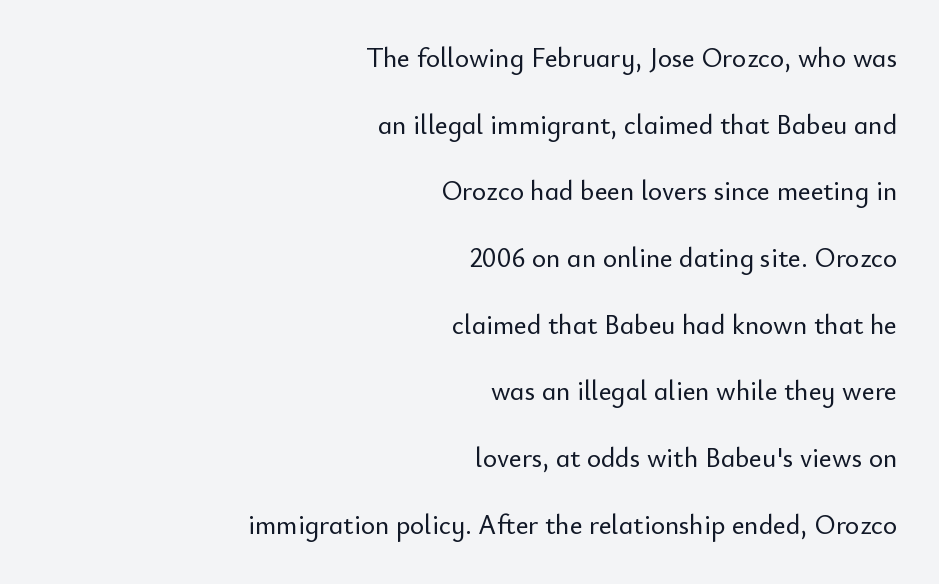
{"italic": "no", "underline": "no", "align": "right", "line_spacing": "loose", "line_spacing_ratio": 2.47, "letter_spacing": "normal", "letter_spacing_em": 0.0, "glyph_px": 27}
